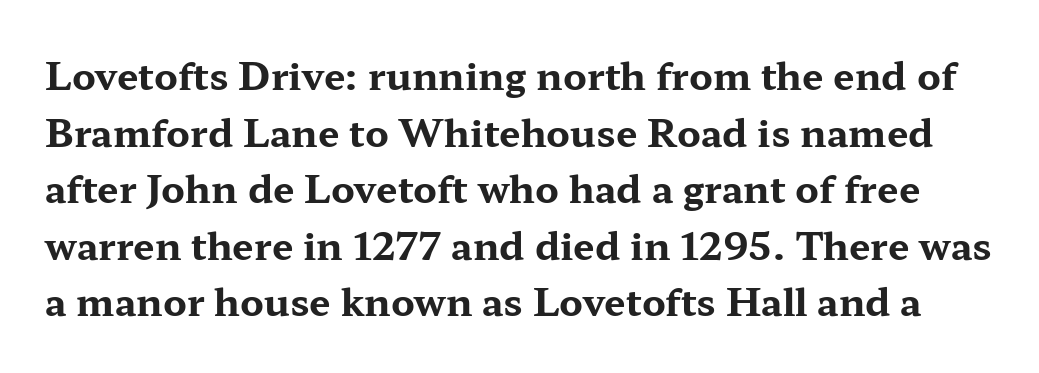
Upright lettering throughout. Honestly, the row spacing looks completely unremarkable. The tracking reads as untouched default to a designer's eye. The face used here is proportionally spaced, like ordinary book or web type. Is the type bold? Yes — the strokes are clearly thick and heavy. The letters carry serifs — small finishing strokes at the ends of their stems.
